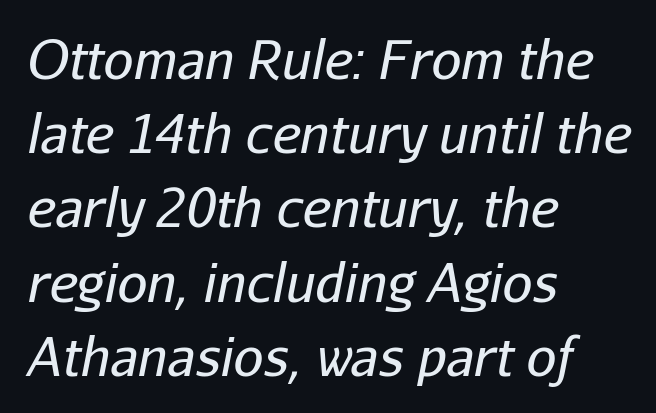
Q: Is the text bold? A: No.
Q: Is the text italic (slanted)? A: Yes, it leans right by about 11 degrees.
Q: Is the text underlined? A: No.
Q: How is the paragraph aligned? A: Left-aligned.
Q: Is the spacing between letters normal or unusually wide? A: Normal.
Q: Is the spacing between lines tight, normal or loose? A: Normal.
Q: Width (condensed, normal, or wide)? A: Normal.
Q: Stroke contrast? A: Low.
Q: x-height? A: Medium.
Q: Monospaced? A: No.
